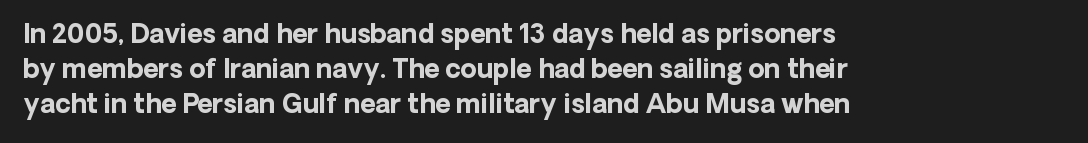
{"italic": "no", "bold": "yes", "underline": "no", "align": "left", "line_spacing": "normal", "line_spacing_ratio": 1.34, "letter_spacing": "normal", "letter_spacing_em": 0.0, "glyph_px": 26}
